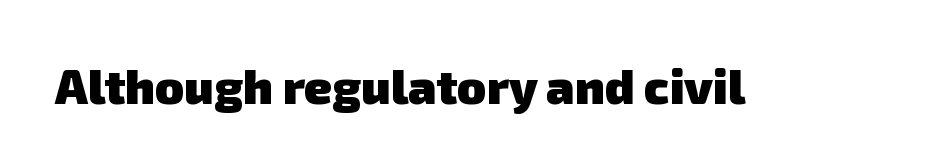
Q: Is the text bold? A: Yes.
Q: Is the typeface a serif or a sans-serif typeface? A: Sans-serif.
Q: Is the text underlined? A: No.
Q: Is the spacing between letters normal or unusually wide? A: Normal.
Q: Width (condensed, normal, or wide)? A: Normal.
Q: Stroke contrast? A: Low.
Q: x-height? A: Medium.
Q: Monospaced? A: No.
